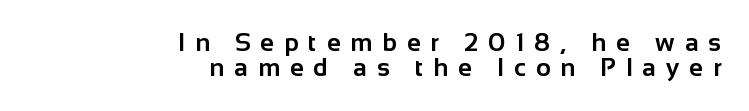
The image shows 25 px bold type, upright; set right-aligned, tight line spacing (1.02x), unusually wide letter spacing (+0.4 em), not underlined.
